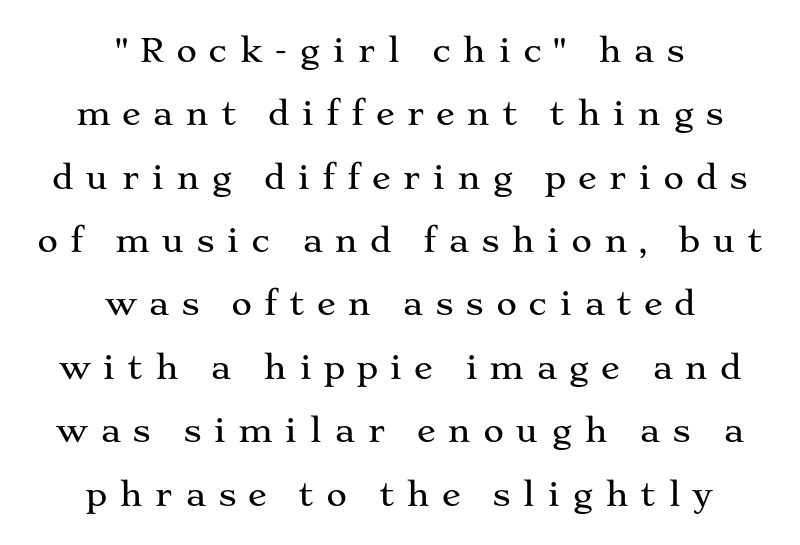
{"serif": "yes", "italic": "no", "width": "wide", "stroke_contrast": "medium", "x_height": "medium", "monospaced": "no", "underline": "no", "align": "center", "line_spacing": "loose", "line_spacing_ratio": 1.98, "letter_spacing": "wide", "letter_spacing_em": 0.36, "glyph_px": 32}
